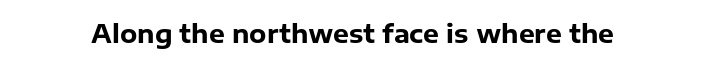
{"italic": "no", "bold": "yes", "underline": "no", "letter_spacing": "normal", "letter_spacing_em": 0.0, "glyph_px": 25}
